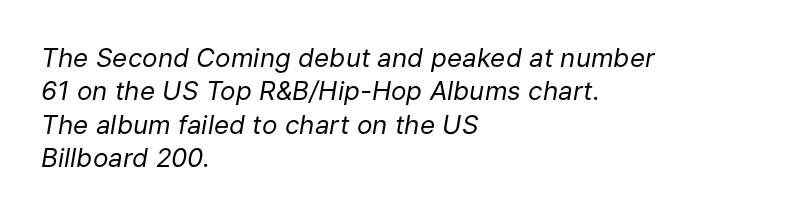
Q: Is the text bold? A: No.
Q: Is the text italic (slanted)? A: Yes, it leans right by about 9 degrees.
Q: Is the text underlined? A: No.
Q: How is the paragraph aligned? A: Left-aligned.
Q: Is the spacing between letters normal or unusually wide? A: Normal.
Q: Is the spacing between lines tight, normal or loose? A: Normal.
